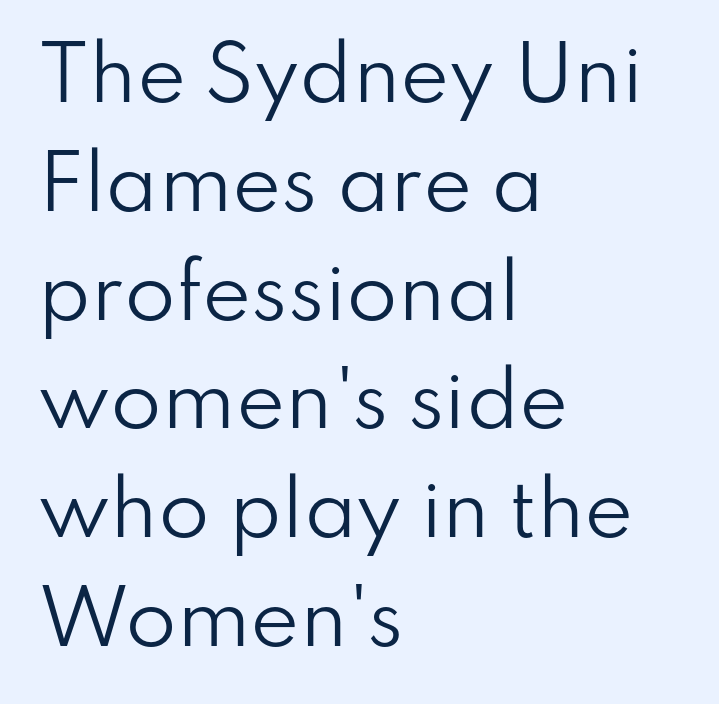
The image shows 74 px regular-weight sans-serif type, upright; set left-aligned, normal line spacing (1.47x), normal letter spacing, not underlined; low stroke contrast and a small x-height.
